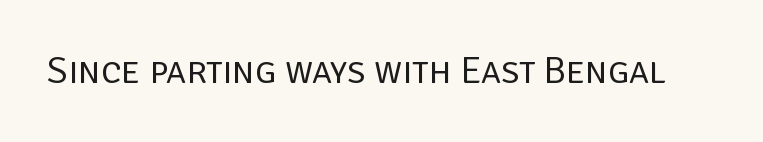
{"serif": "no", "italic": "no", "bold": "no", "weight": "regular", "width": "normal", "stroke_contrast": "low", "x_height": "large", "monospaced": "no", "underline": "no", "letter_spacing": "normal", "letter_spacing_em": 0.0, "glyph_px": 38}
